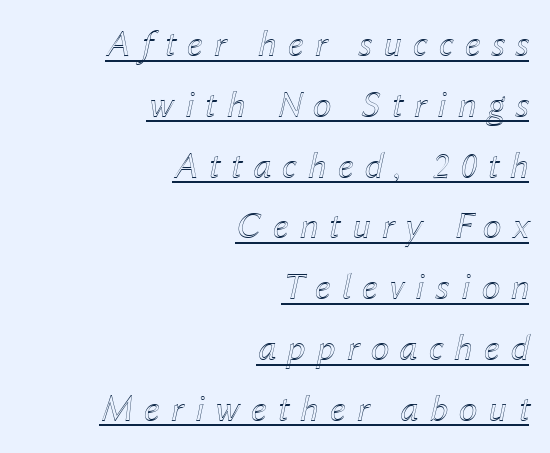
Q: Is the text italic (slanted)? A: Yes, it leans right by about 12 degrees.
Q: Is the text underlined? A: Yes.
Q: How is the paragraph aligned? A: Right-aligned.
Q: Is the spacing between letters normal or unusually wide? A: Unusually wide.
Q: Is the spacing between lines tight, normal or loose? A: Normal.
Q: Width (condensed, normal, or wide)? A: Normal.
Q: x-height? A: Medium.
Q: Monospaced? A: No.
